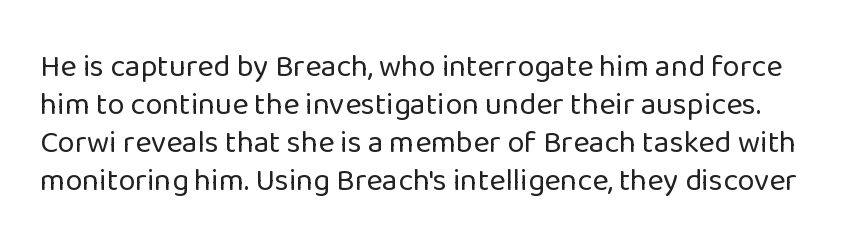
Has an underline been added? It has not. Think of a printed novel: that variable character pitch is what you see here. Summary of weight: not heavy and not bold. The gaps between neighbouring characters are ordinary and unremarkable. Stroke terminals: plain, sans-serif.
